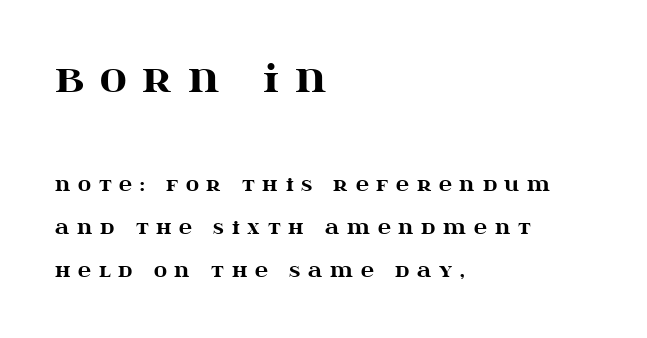
The image shows 37 px heavy, wide serif type, upright; set left-aligned, loose line spacing (2.39x), unusually wide letter spacing (+0.43 em), not underlined; the first (top) block is 2.06x larger; high stroke contrast and a large x-height.
